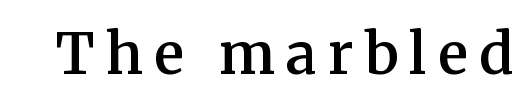
The image shows 56 px semibold serif type, upright; set unusually wide letter spacing (+0.2 em), not underlined; medium stroke contrast and a medium x-height.
